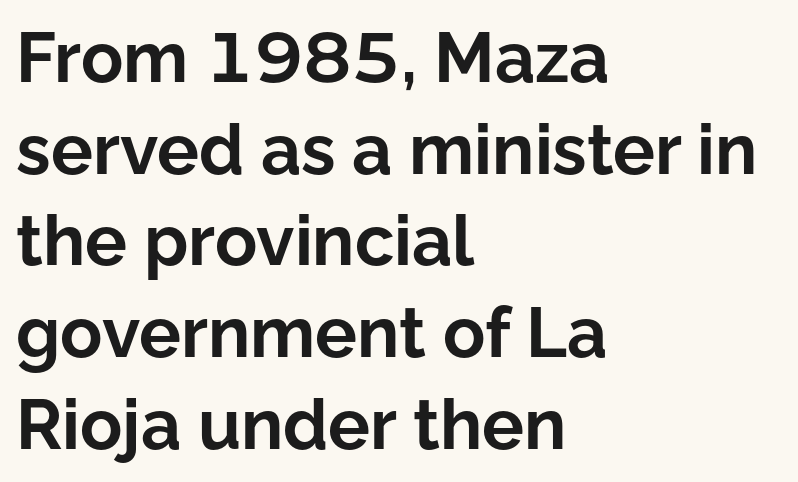
The image shows 70 px bold sans-serif type, upright; set left-aligned, normal line spacing (1.31x), normal letter spacing, not underlined; low stroke contrast and a medium x-height.
